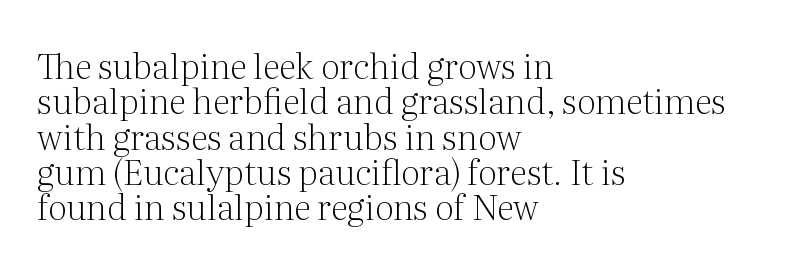
The image shows 35 px light serif type, upright; set left-aligned, tight line spacing (1.01x), normal letter spacing, not underlined; medium stroke contrast and a medium x-height.
